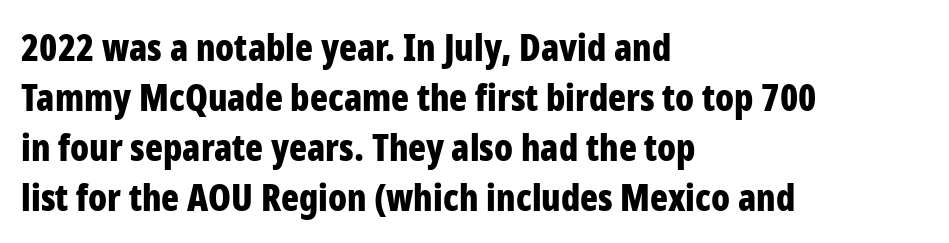
You could call the tracking neutral — neither tight nor loose. These lines were composed using upright roman letters. Typographic density is high because the face is bold. This sample is left-justified, so line endings fall wherever the words run out.
